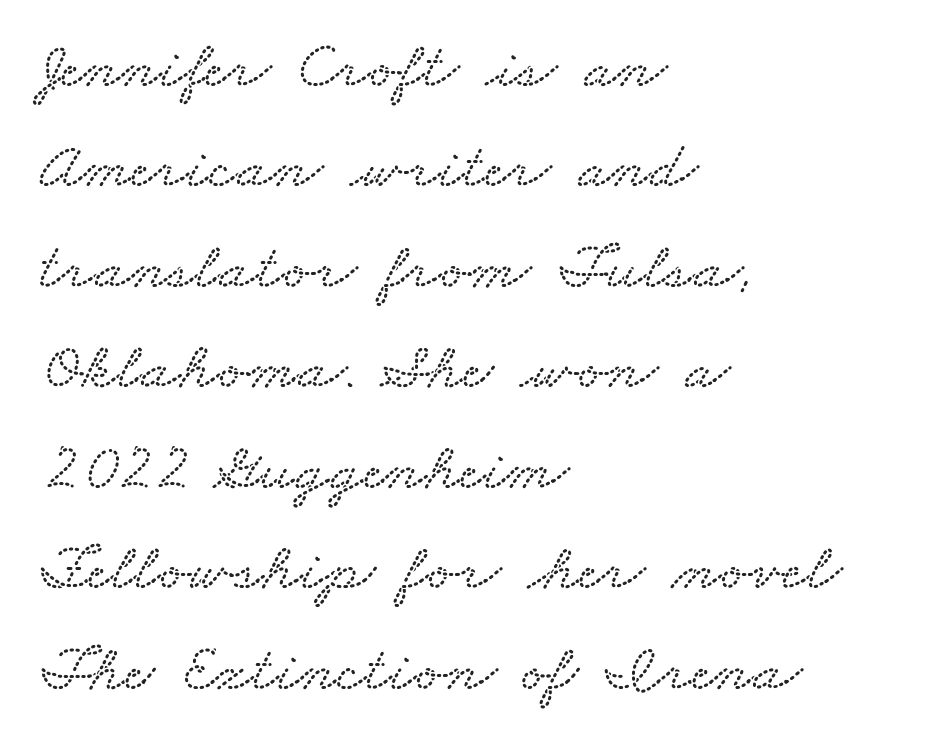
Q: Is the text underlined? A: No.
Q: How is the paragraph aligned? A: Left-aligned.
Q: Is the spacing between letters normal or unusually wide? A: Normal.
Q: Is the spacing between lines tight, normal or loose? A: Normal.
Q: Width (condensed, normal, or wide)? A: Wide.
Q: Stroke contrast? A: Low.
Q: x-height? A: Small.
Q: Monospaced? A: No.
